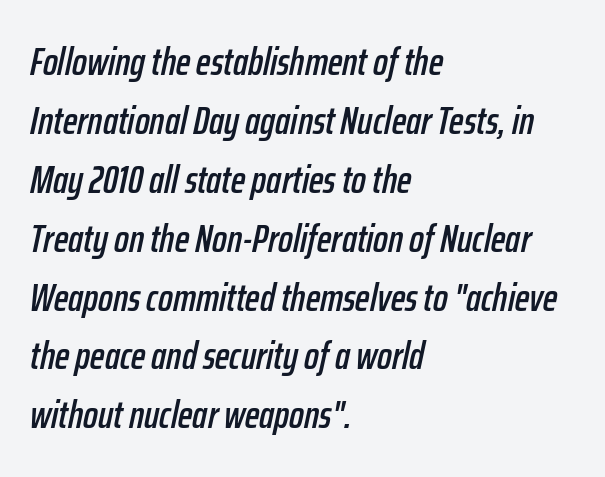
The face used here is proportionally spaced, like ordinary book or web type. Rule under the text: the space is simply empty. A student would call this left alignment; a typographer would say flush left, rag right. Every character sits at an angle, as italics do.
